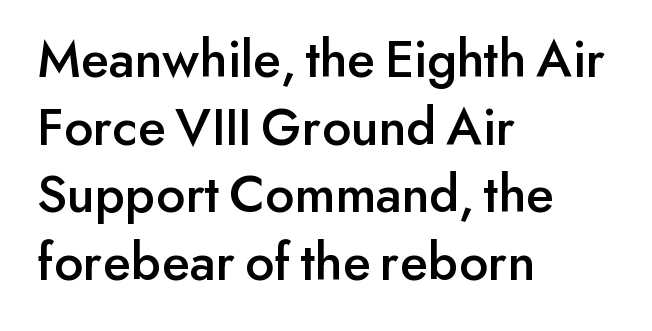
{"serif": "no", "italic": "no", "width": "normal", "stroke_contrast": "low", "x_height": "small", "monospaced": "no", "underline": "no", "align": "left", "line_spacing_ratio": 1.23, "letter_spacing": "normal", "letter_spacing_em": 0.0, "glyph_px": 55}
